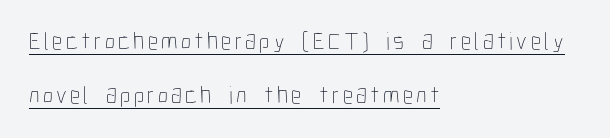
The image shows 25 px text type, upright; set left-aligned, loose line spacing (2.17x), underlined.
